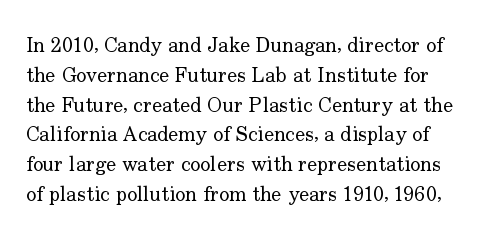
Q: Is the text bold? A: No.
Q: Is the text italic (slanted)? A: No, it is upright.
Q: Is the text underlined? A: No.
Q: Is the spacing between letters normal or unusually wide? A: Normal.
Q: Is the spacing between lines tight, normal or loose? A: Normal.
